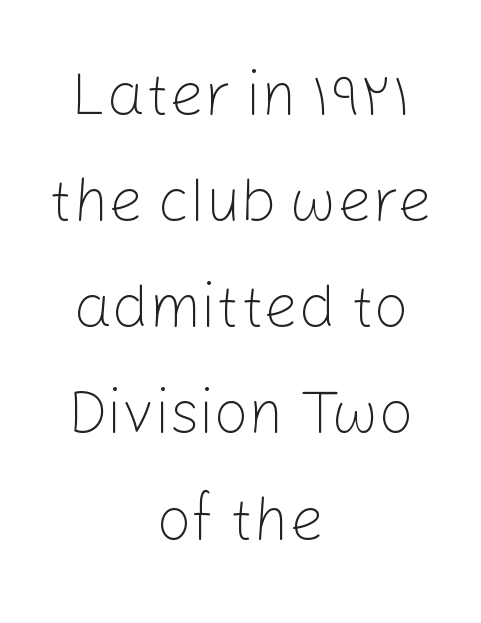
{"serif": "no", "italic": "no", "bold": "no", "weight": "light", "width": "normal", "stroke_contrast": "low", "x_height": "medium", "monospaced": "no", "underline": "no", "align": "center", "line_spacing_ratio": 1.74, "letter_spacing": "normal", "letter_spacing_em": 0.0, "glyph_px": 61}
